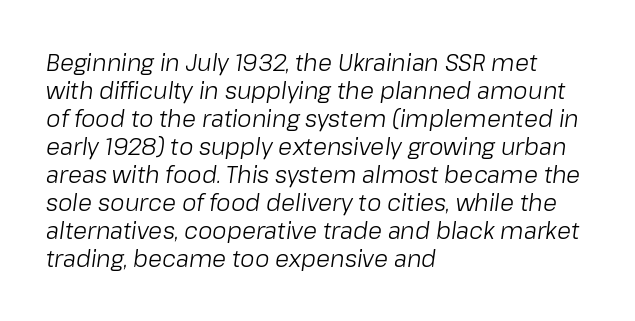
Caption: multi-line text, flush left, ragged right. The cut favours lightness, reaching ordinary text weight at its darkest. Check the space under the baseline: it is left empty. The lettering tilts uniformly, giving the passage an italic look. Characters follow at the spacing the type designer built in.
